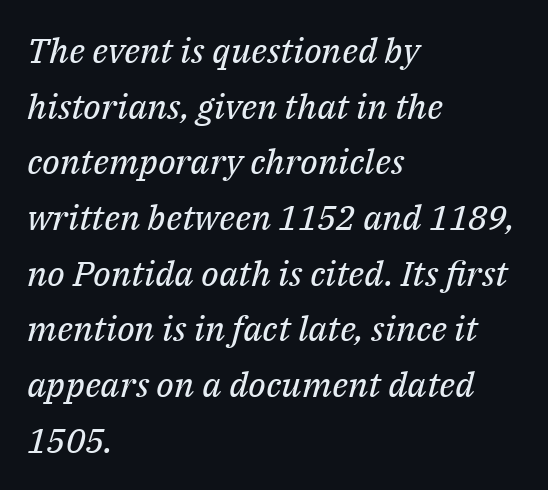
The image shows 35 px regular-weight serif type, italic (leaning right); set left-aligned, normal line spacing (1.59x), normal letter spacing, not underlined; medium stroke contrast and a medium x-height.
